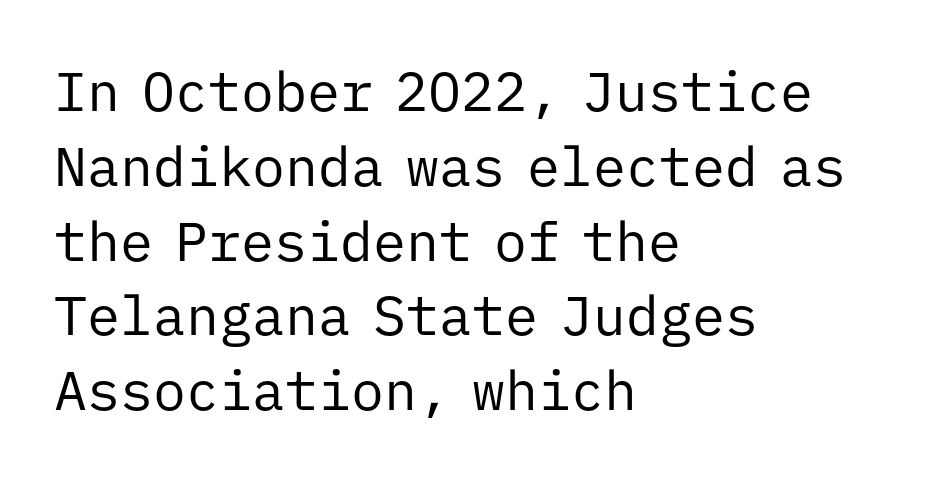
{"serif": "no", "italic": "no", "bold": "no", "weight": "regular", "width": "normal", "stroke_contrast": "low", "x_height": "medium", "monospaced": "yes", "underline": "no", "align": "left", "line_spacing": "normal", "line_spacing_ratio": 1.36, "letter_spacing": "normal", "letter_spacing_em": 0.0, "glyph_px": 55}
